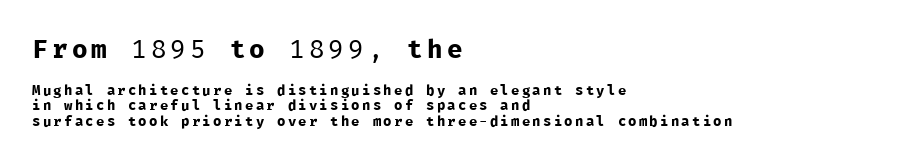
One-word summary of the alignment: left. This sample uses an upright cut, with every glyph sitting square on the baseline. Has an underline been added? It has not. Summary of vertical rhythm: compact, with narrow interline spacing. Typesetter's note — upper block bumped up in size, lower block left smaller. This reads as an unemphasized weight, regular at the heaviest.
